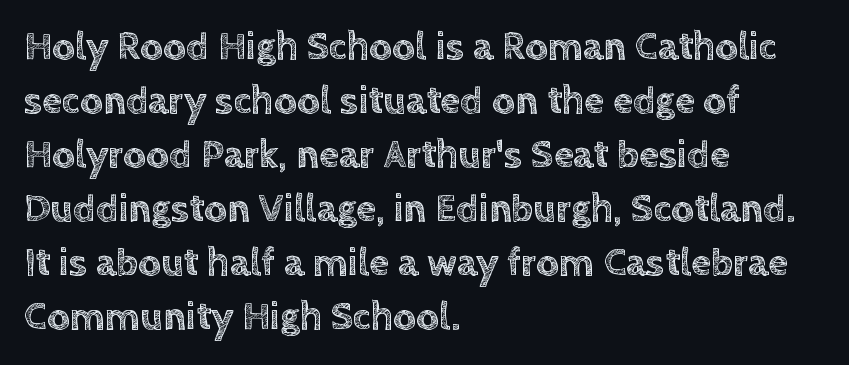
The image shows 40 px text type, upright; set left-aligned, normal line spacing (1.35x), normal letter spacing, not underlined; a large x-height.
